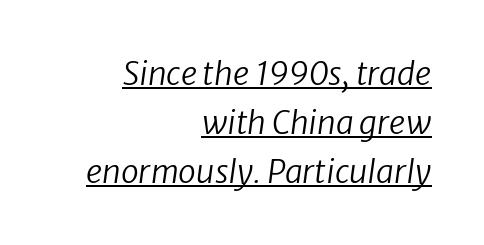
{"serif": "no", "bold": "no", "weight": "regular", "width": "normal", "stroke_contrast": "low", "x_height": "medium", "monospaced": "no", "underline": "yes", "align": "right", "line_spacing": "normal", "line_spacing_ratio": 1.53, "letter_spacing": "normal", "letter_spacing_em": 0.0, "glyph_px": 32}
